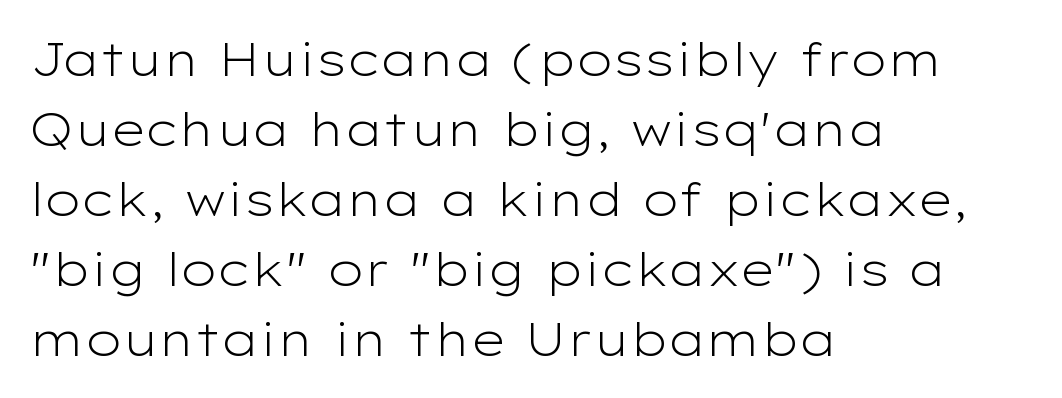
{"serif": "no", "italic": "no", "bold": "no", "weight": "light", "width": "wide", "stroke_contrast": "low", "x_height": "medium", "monospaced": "no", "underline": "no", "align": "left", "line_spacing": "normal", "line_spacing_ratio": 1.49, "letter_spacing": "normal", "letter_spacing_em": 0.0, "glyph_px": 47}
